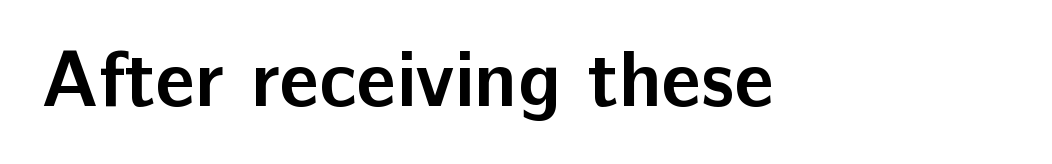
{"serif": "no", "italic": "no", "bold": "yes", "weight": "semibold", "width": "normal", "stroke_contrast": "low", "x_height": "medium", "monospaced": "no", "underline": "no", "letter_spacing": "normal", "letter_spacing_em": 0.0, "glyph_px": 79}
